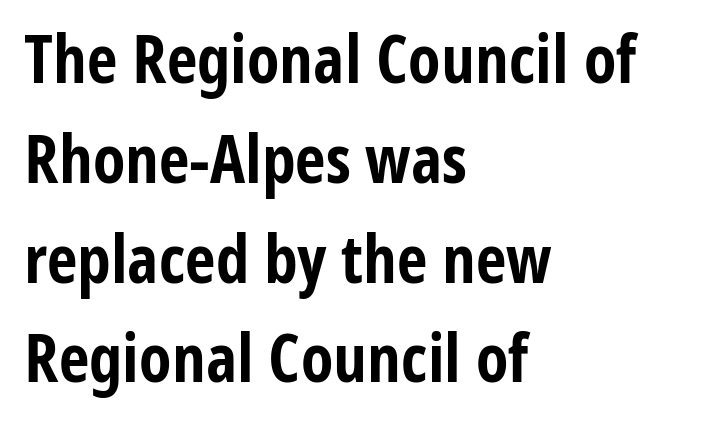
{"serif": "no", "italic": "no", "bold": "yes", "weight": "bold", "width": "condensed", "stroke_contrast": "low", "x_height": "medium", "monospaced": "no", "underline": "no", "align": "left", "line_spacing": "normal", "line_spacing_ratio": 1.49, "letter_spacing": "normal", "letter_spacing_em": 0.0, "glyph_px": 67}
